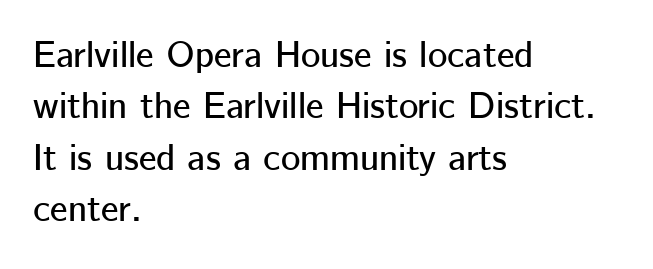
Honestly, the letter spacing is just normal — you wouldn't notice it. The specimen reads as upright at a glance. Beneath every word, the page is bare. Horizontally, the lines are justified to the leading edge only. The designer went with a sans here, leaving each stem footless. The passage shown is typed in a proportional face where columns would drift.
